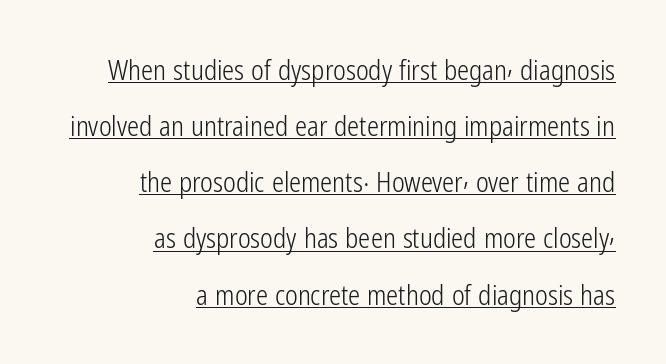
Emphasis is given by a line drawn under the lettering. In CSS terms this would be text-align: right. Horizontal bands of white between lines are thick stripes. Weight class: somewhere from thin through regular. The horizontal fit of the characters is conventional and even.
